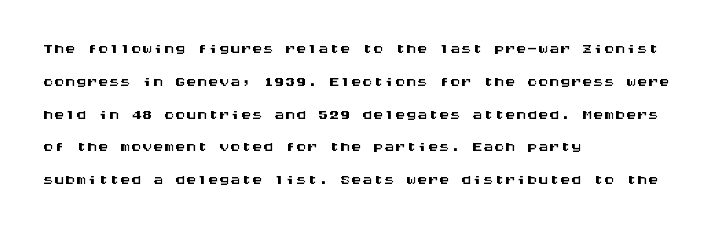
The image shows 22 px text type, upright; set left-aligned, normal line spacing (1.49x), normal letter spacing, not underlined.
